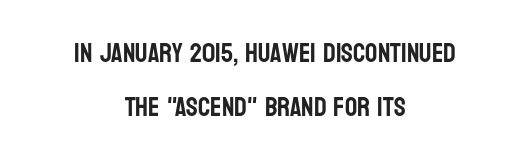
A clean baseline with only descenders dipping below it. Reading down the column, the eye jumps a long way to each next line. If you drew a line through each stem, it would be perfectly vertical. Does extra space separate the letters? No, they use regular spacing.
